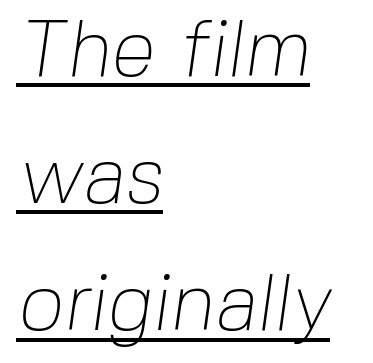
Think of a printed novel: that variable character pitch is what you see here. The face used here is a sans, in the tradition of grotesques and geometrics. Letter spacing: default. The letterforms sit at book weight or below. A continuous stroke trails under the words, as in a hyperlink.
